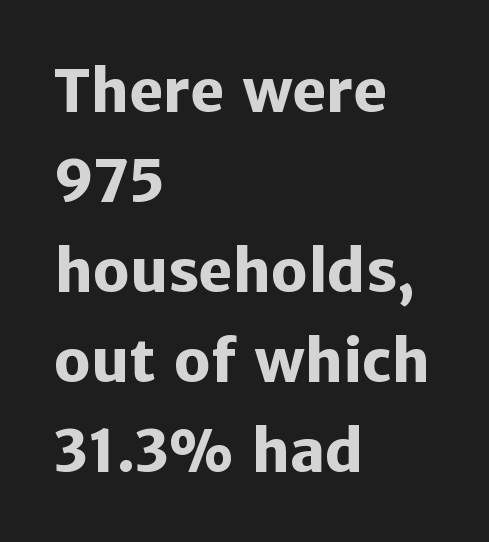
{"serif": "no", "italic": "no", "bold": "yes", "weight": "heavy", "width": "normal", "stroke_contrast": "low", "x_height": "medium", "monospaced": "no", "underline": "no", "align": "left", "line_spacing": "normal", "line_spacing_ratio": 1.55, "letter_spacing": "normal", "letter_spacing_em": 0.0, "glyph_px": 58}
